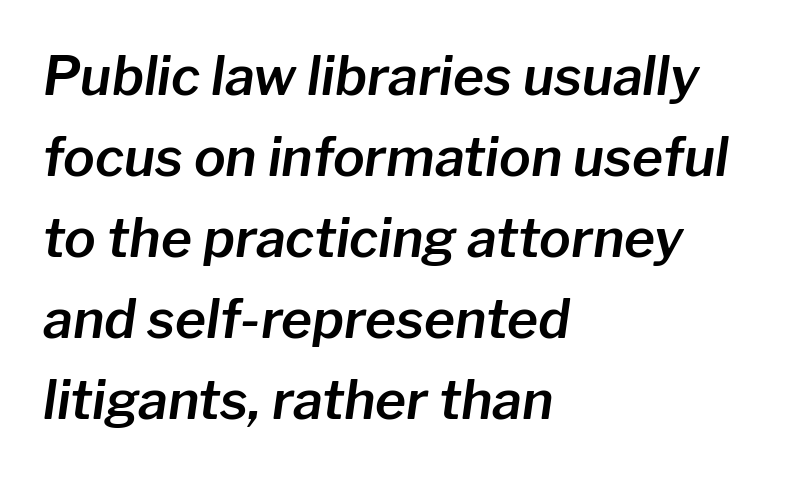
The image shows 53 px text type, italic (leaning right); set left-aligned, normal line spacing (1.53x), normal letter spacing, not underlined; low stroke contrast and a medium x-height.
